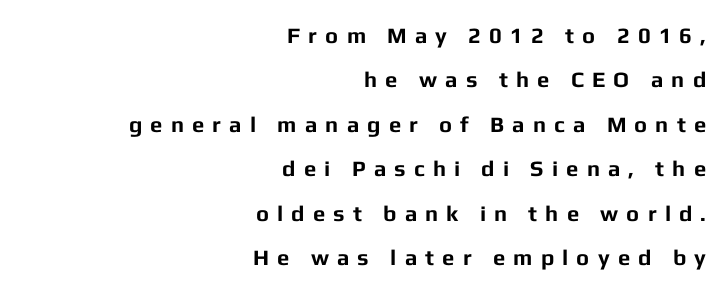
Q: Is the text bold? A: Yes.
Q: Is the text italic (slanted)? A: No, it is upright.
Q: Is the text underlined? A: No.
Q: How is the paragraph aligned? A: Right-aligned.
Q: Is the spacing between letters normal or unusually wide? A: Unusually wide.
Q: Is the spacing between lines tight, normal or loose? A: Loose.
